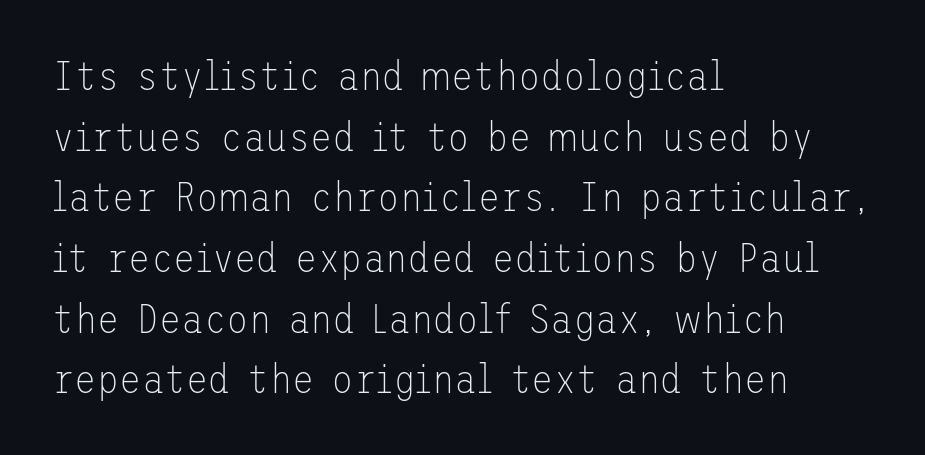
Q: Is the text bold? A: No.
Q: Is the text italic (slanted)? A: No, it is upright.
Q: Is the typeface a serif or a sans-serif typeface? A: Sans-serif.
Q: Is the text underlined? A: No.
Q: How is the paragraph aligned? A: Left-aligned.
Q: Is the spacing between letters normal or unusually wide? A: Normal.
Q: Is the spacing between lines tight, normal or loose? A: Normal.
Q: Width (condensed, normal, or wide)? A: Normal.
Q: Stroke contrast? A: Low.
Q: x-height? A: Medium.
